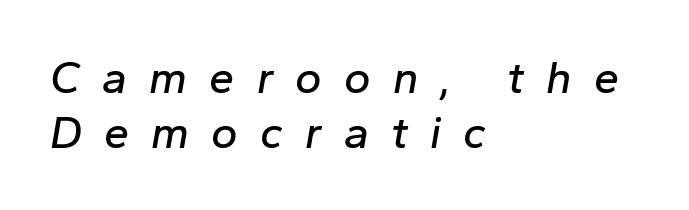
{"italic": "yes", "lean": "right", "slant_degrees": 10, "width": "normal", "stroke_contrast": "low", "x_height": "medium", "monospaced": "no", "underline": "no", "align": "left", "line_spacing_ratio": 1.22, "letter_spacing": "wide", "letter_spacing_em": 0.49, "glyph_px": 45}
